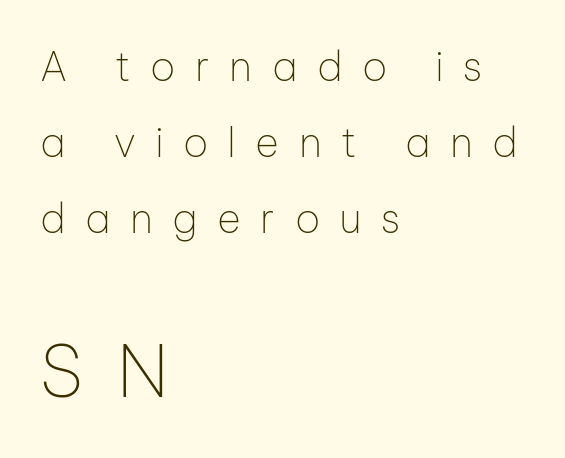
Q: Is the text bold? A: No.
Q: Is the text italic (slanted)? A: No, it is upright.
Q: Is the typeface a serif or a sans-serif typeface? A: Sans-serif.
Q: Is the text underlined? A: No.
Q: How is the paragraph aligned? A: Left-aligned.
Q: Is the spacing between letters normal or unusually wide? A: Unusually wide.
Q: Which block of text is set in a larger size, the first (top) or the second (bottom)? A: The second (bottom) one.
Q: Width (condensed, normal, or wide)? A: Normal.
Q: Stroke contrast? A: Low.
Q: x-height? A: Medium.
Q: Monospaced? A: No.
